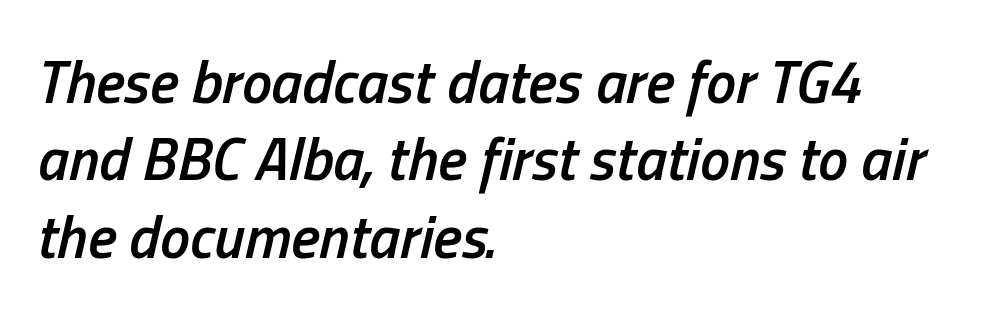
{"italic": "yes", "lean": "right", "slant_degrees": 13, "bold": "semi", "weight": "semibold", "width": "condensed", "stroke_contrast": "low", "x_height": "medium", "monospaced": "no", "underline": "no", "align": "left", "line_spacing": "normal", "line_spacing_ratio": 1.29, "letter_spacing": "normal", "letter_spacing_em": 0.0, "glyph_px": 60}
